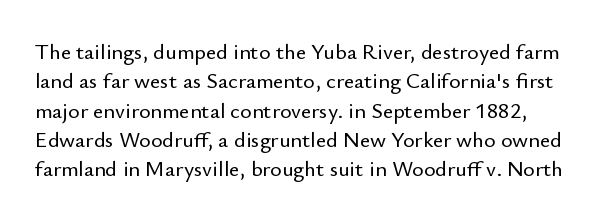
{"italic": "no", "underline": "no", "line_spacing": "normal", "line_spacing_ratio": 1.33, "letter_spacing": "normal", "letter_spacing_em": 0.0, "glyph_px": 22}
